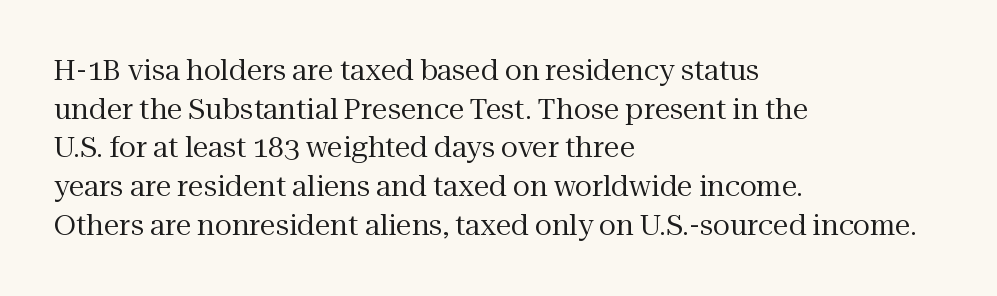
Each letter keeps its own natural width here, so spacing adapts to shape. The weight tops out at a normal text grade. A typesetter would label this face a serif. The line-height multiplier appears to be the usual default. This sample uses an upright cut, with every glyph sitting square on the baseline.
